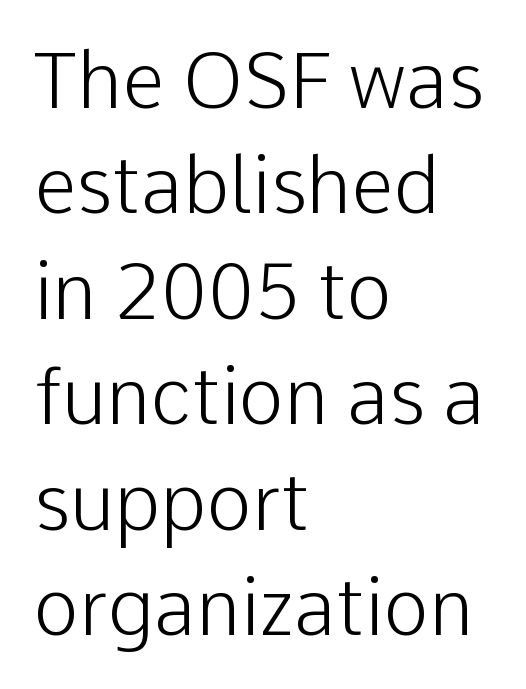
{"serif": "no", "italic": "no", "bold": "no", "weight": "light", "width": "normal", "stroke_contrast": "low", "x_height": "medium", "monospaced": "no", "underline": "no", "align": "left", "line_spacing": "normal", "line_spacing_ratio": 1.37, "letter_spacing": "normal", "letter_spacing_em": 0.0, "glyph_px": 77}
